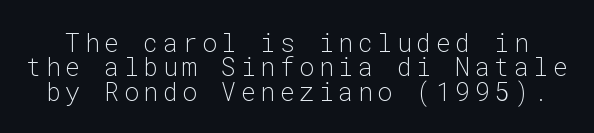
Q: Is the text bold? A: No.
Q: Is the text italic (slanted)? A: No, it is upright.
Q: Is the text underlined? A: No.
Q: Is the spacing between lines tight, normal or loose? A: Tight.
